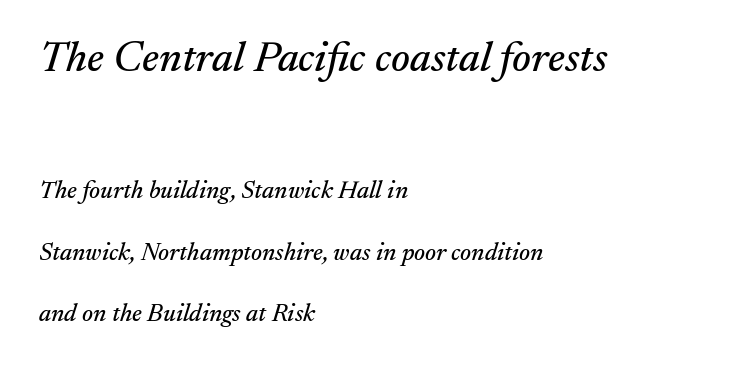
The image shows 43 px serif type, italic (leaning right); set left-aligned, loose line spacing (2.46x), normal letter spacing, not underlined; the first (top) block is 1.72x larger; medium stroke contrast and a small x-height.
